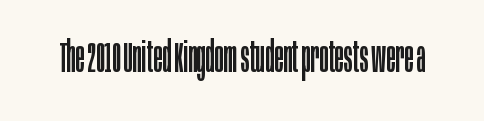
Q: Is the text bold? A: No.
Q: Is the text italic (slanted)? A: No, it is upright.
Q: Is the typeface a serif or a sans-serif typeface? A: Sans-serif.
Q: Is the text underlined? A: No.
Q: Is the spacing between letters normal or unusually wide? A: Normal.
Q: Width (condensed, normal, or wide)? A: Condensed.
Q: Stroke contrast? A: Low.
Q: x-height? A: Large.
Q: Monospaced? A: No.
